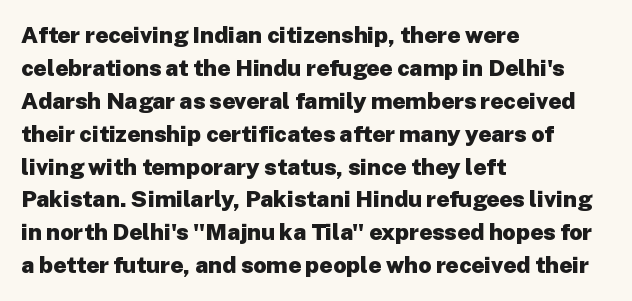
{"italic": "no", "bold": "yes", "underline": "no", "align": "left", "line_spacing": "normal", "line_spacing_ratio": 1.43, "letter_spacing": "normal", "letter_spacing_em": 0.0, "glyph_px": 23}
